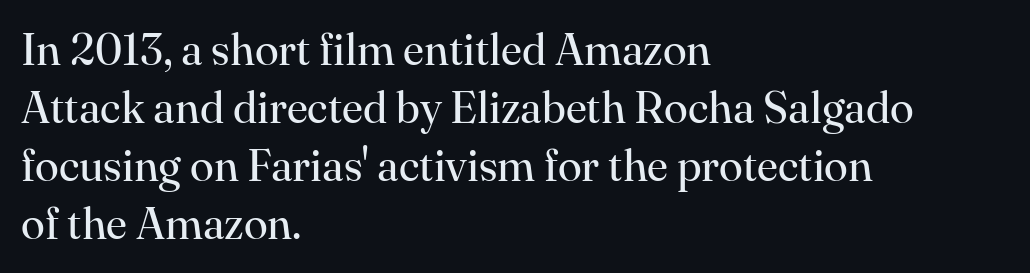
The image shows 44 px regular-weight serif type, upright; set left-aligned, normal line spacing (1.32x), normal letter spacing, not underlined; high stroke contrast and a small x-height.
